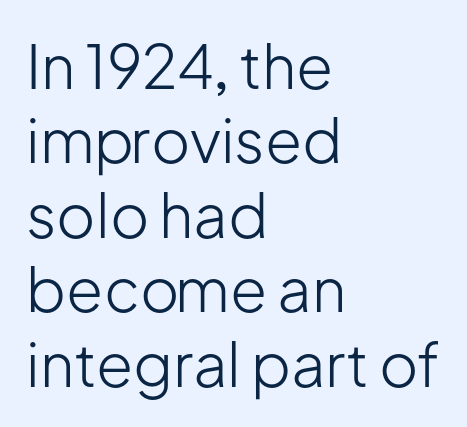
The image shows 60 px light sans-serif type, upright; set left-aligned, line spacing 1.24x, normal letter spacing, not underlined; low stroke contrast and a medium x-height.
